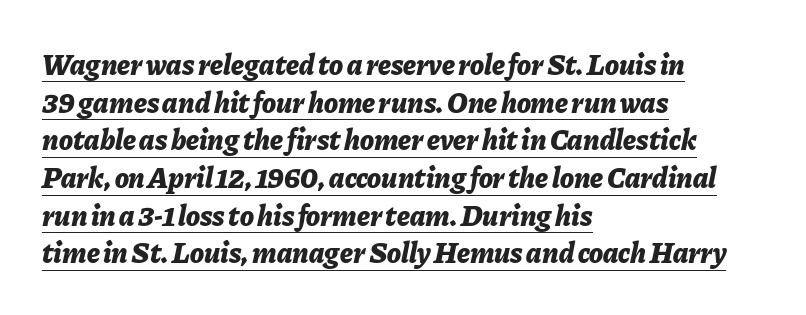
{"italic": "yes", "lean": "right", "slant_degrees": 11, "bold": "yes", "weight": "bold", "width": "normal", "stroke_contrast": "low", "x_height": "medium", "monospaced": "no", "underline": "yes", "align": "left", "line_spacing": "normal", "line_spacing_ratio": 1.3, "letter_spacing": "normal", "letter_spacing_em": 0.0, "glyph_px": 29}
